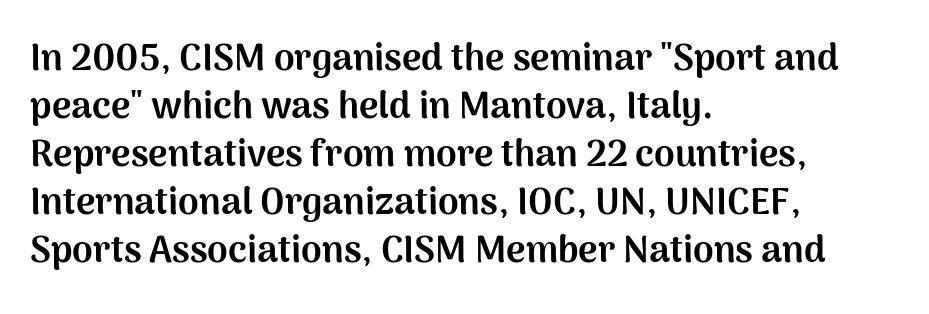
Q: Is the text bold? A: Yes.
Q: Is the text italic (slanted)? A: No, it is upright.
Q: Is the typeface a serif or a sans-serif typeface? A: Sans-serif.
Q: Is the text underlined? A: No.
Q: How is the paragraph aligned? A: Left-aligned.
Q: Is the spacing between letters normal or unusually wide? A: Normal.
Q: Is the spacing between lines tight, normal or loose? A: Normal.
Q: Width (condensed, normal, or wide)? A: Normal.
Q: Stroke contrast? A: Medium.
Q: x-height? A: Medium.
Q: Monospaced? A: No.
